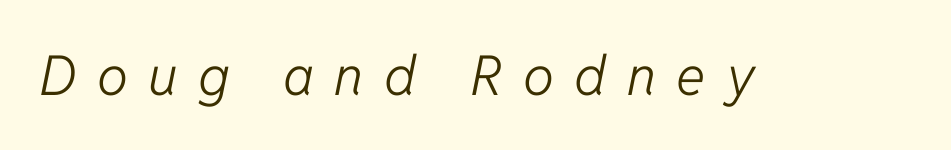
Q: Is the text bold? A: No.
Q: Is the text italic (slanted)? A: Yes, it leans right by about 11 degrees.
Q: Is the text underlined? A: No.
Q: Is the spacing between letters normal or unusually wide? A: Unusually wide.
Q: Width (condensed, normal, or wide)? A: Normal.
Q: Stroke contrast? A: Low.
Q: x-height? A: Medium.
Q: Monospaced? A: No.
